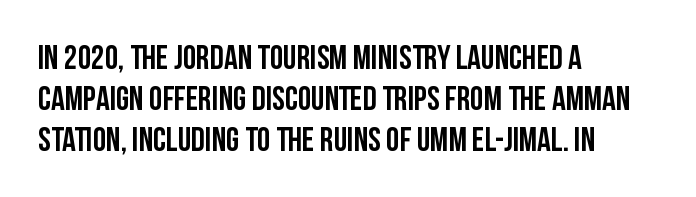
{"serif": "no", "italic": "no", "bold": "yes", "weight": "semibold", "width": "condensed", "stroke_contrast": "low", "x_height": "large", "monospaced": "no", "underline": "no", "align": "left", "line_spacing_ratio": 1.21, "letter_spacing": "normal", "letter_spacing_em": 0.0, "glyph_px": 34}
